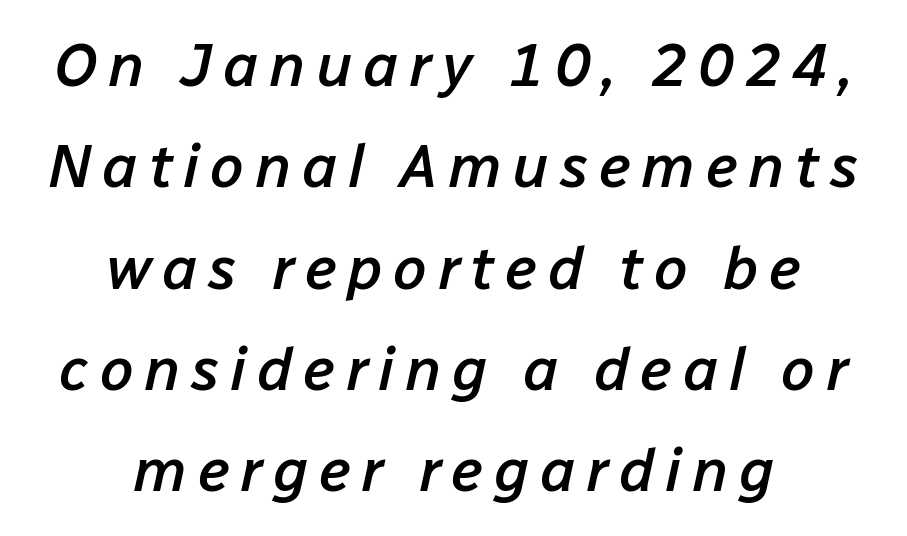
The image shows 61 px semibold type, italic (leaning right); set centered, normal line spacing (1.66x), not underlined; low stroke contrast and a medium x-height.
